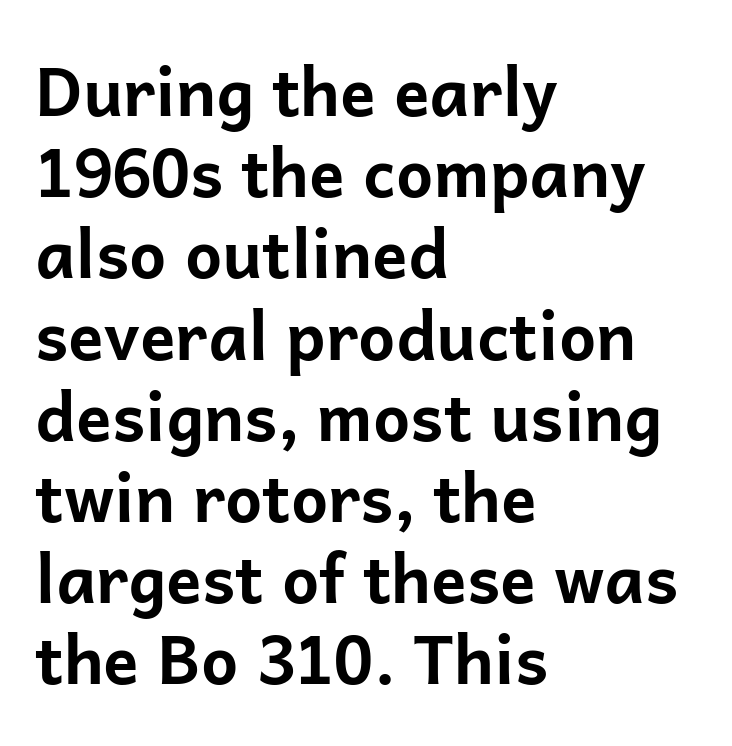
The image shows 66 px bold sans-serif type, upright; set left-aligned, line spacing 1.23x, normal letter spacing, not underlined; low stroke contrast and a medium x-height.
